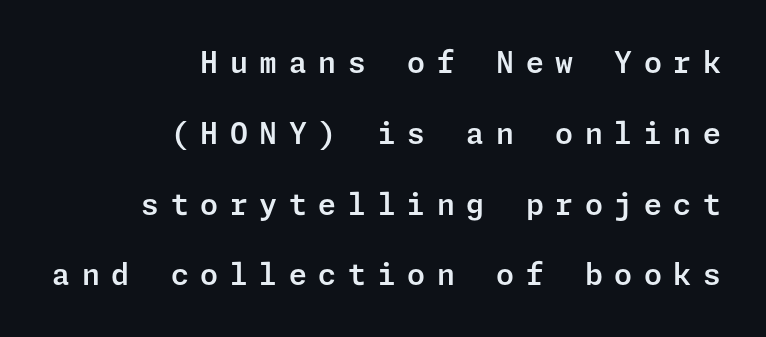
Q: Is the text italic (slanted)? A: No, it is upright.
Q: Is the typeface a serif or a sans-serif typeface? A: Sans-serif.
Q: Is the text underlined? A: No.
Q: How is the paragraph aligned? A: Right-aligned.
Q: Is the spacing between letters normal or unusually wide? A: Unusually wide.
Q: Is the spacing between lines tight, normal or loose? A: Loose.
Q: Width (condensed, normal, or wide)? A: Normal.
Q: Stroke contrast? A: Low.
Q: x-height? A: Medium.
